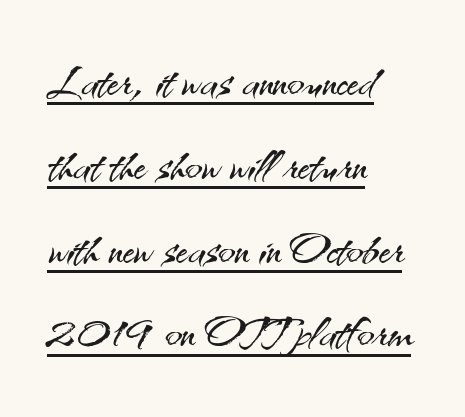
{"serif": "no", "bold": "no", "weight": "light", "width": "normal", "stroke_contrast": "medium", "x_height": "small", "monospaced": "no", "underline": "yes", "align": "left", "line_spacing": "normal", "line_spacing_ratio": 1.33, "letter_spacing": "normal", "letter_spacing_em": 0.0, "glyph_px": 63}
